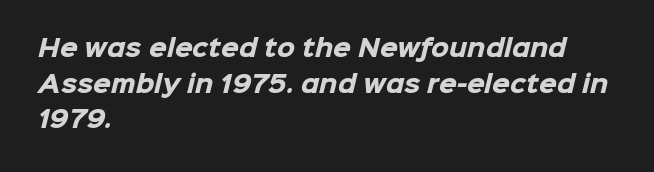
Q: Is the text bold? A: Yes.
Q: Is the text underlined? A: No.
Q: How is the paragraph aligned? A: Left-aligned.
Q: Is the spacing between letters normal or unusually wide? A: Normal.
Q: Is the spacing between lines tight, normal or loose? A: Normal.
